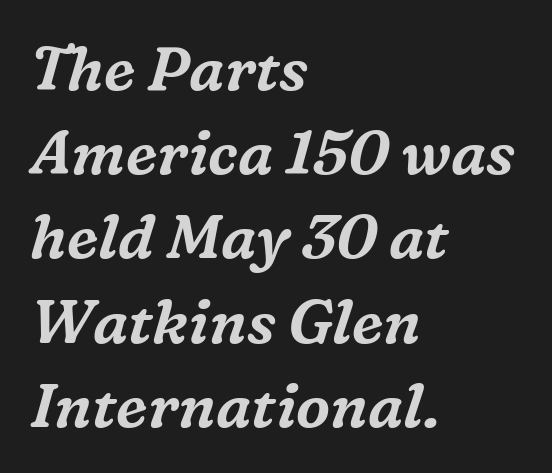
What kind of face is this? One with serifs. One glance says typical: line gaps are just what's usual. The words here are not underlined. Line beginnings align vertically; line endings do not. Do the characters align in a grid? No, the font is proportional. Words appear dense and cohesive because spacing is normal.
